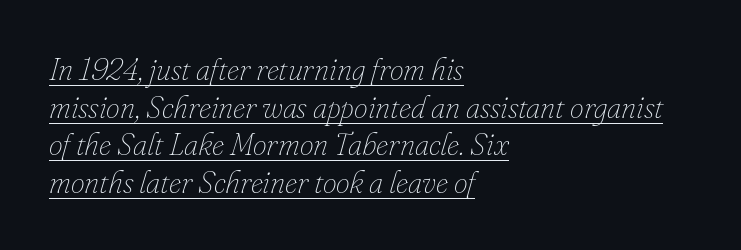
How are the letters spaced? Ordinarily, with no added tracking. The strokes carry an ordinary text weight at most. The text block is weighted toward the left margin, trailing off unevenly rightward. Honestly, the underline is the first thing you notice here. Quick note: italic. Think of a printed novel: that variable character pitch is what you see here.
